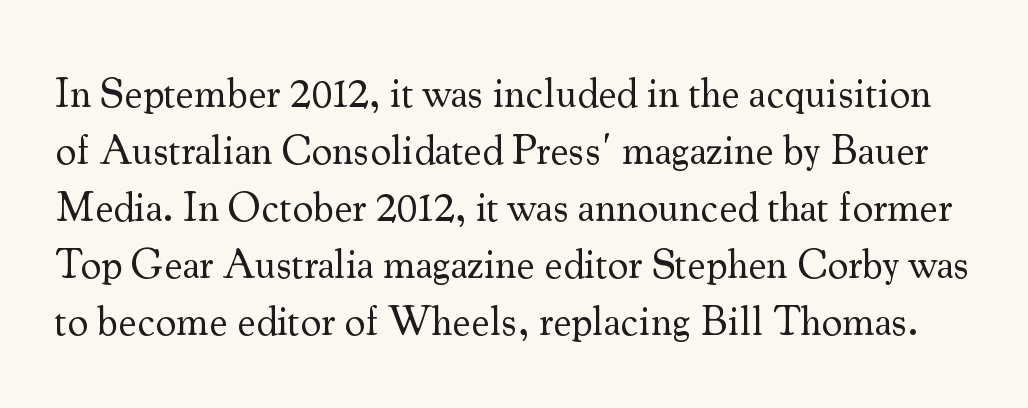
The image shows 41 px regular-weight serif type, upright; set normal line spacing (1.39x), normal letter spacing, not underlined; medium stroke contrast and a small x-height.
